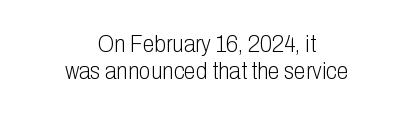
The image shows 24 px text type, upright; set centered, tight line spacing (1.14x), normal letter spacing, not underlined.
